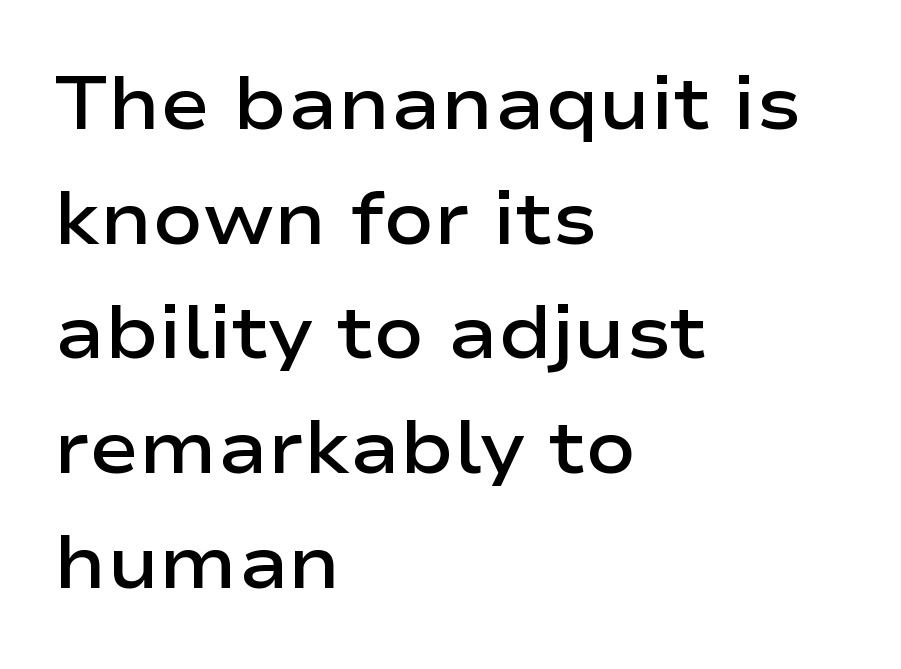
Q: Is the text bold? A: Semi-bold.
Q: Is the text italic (slanted)? A: No, it is upright.
Q: Is the typeface a serif or a sans-serif typeface? A: Sans-serif.
Q: Is the text underlined? A: No.
Q: How is the paragraph aligned? A: Left-aligned.
Q: Is the spacing between letters normal or unusually wide? A: Normal.
Q: Is the spacing between lines tight, normal or loose? A: Normal.
Q: Width (condensed, normal, or wide)? A: Wide.
Q: Stroke contrast? A: Low.
Q: x-height? A: Medium.
Q: Monospaced? A: No.
